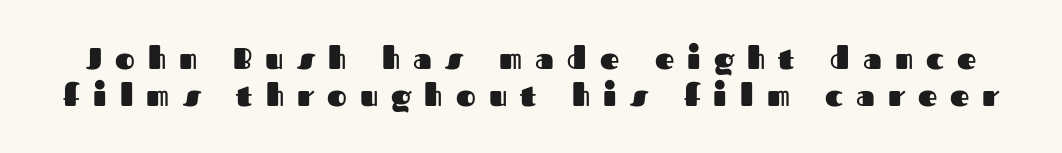
The image shows 30 px heavy sans-serif type, upright; set normal line spacing (1.25x), unusually wide letter spacing (+0.44 em), not underlined; medium stroke contrast and a medium x-height.
